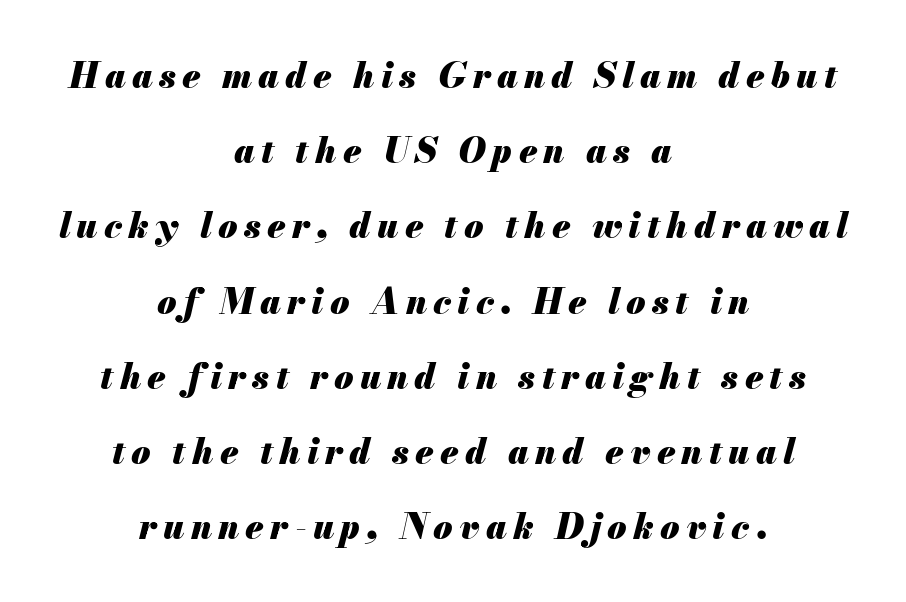
Q: Is the text bold? A: Yes.
Q: Is the text italic (slanted)? A: Yes, it leans right by about 13 degrees.
Q: Is the text underlined? A: No.
Q: How is the paragraph aligned? A: Centered.
Q: Is the spacing between lines tight, normal or loose? A: Loose.
Q: Width (condensed, normal, or wide)? A: Normal.
Q: Stroke contrast? A: Medium.
Q: x-height? A: Small.
Q: Monospaced? A: No.
